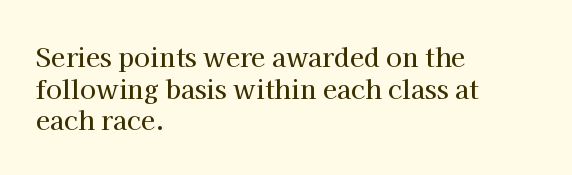
{"italic": "no", "underline": "no", "align": "left", "line_spacing_ratio": 1.22, "letter_spacing": "normal", "letter_spacing_em": 0.0, "glyph_px": 26}
